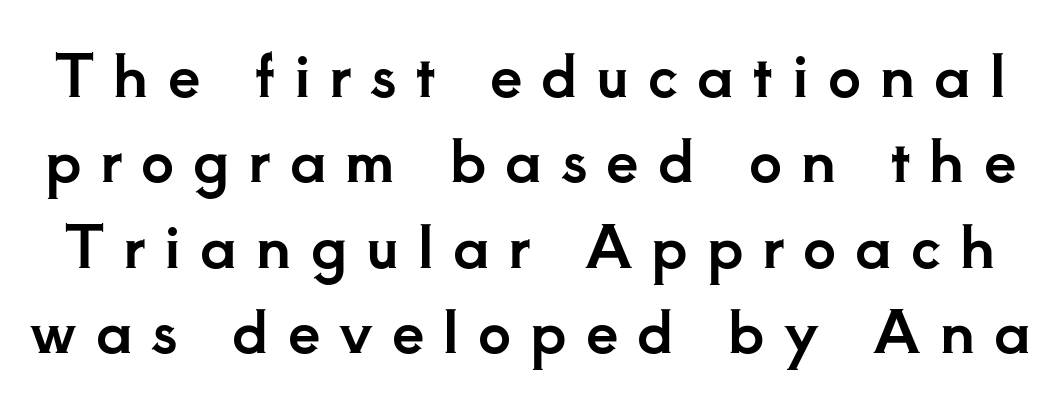
The tracking reads as deliberately expanded to a designer's eye. Here the designer chose a conventional face with non-uniform glyph widths. These lines sit exactly where default settings would place them. This rendering features lettering with no underline.
